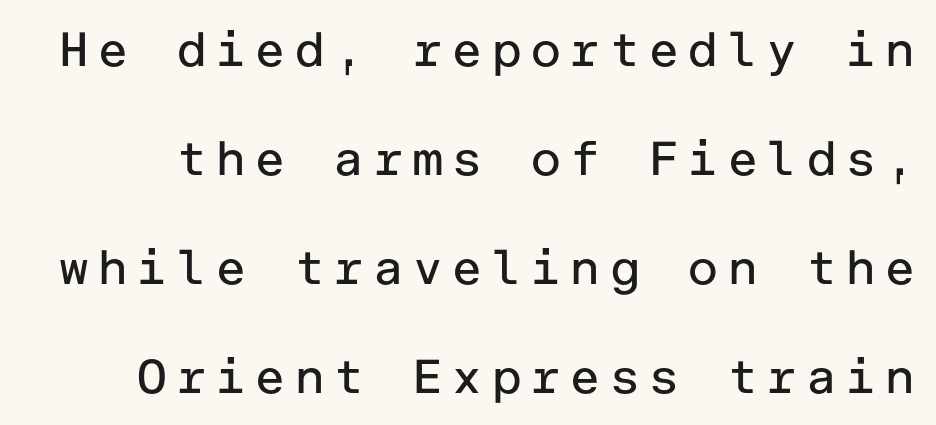
The image shows 48 px regular-weight sans-serif type, upright; set loose line spacing (2.27x), not underlined; low stroke contrast and a medium x-height.
